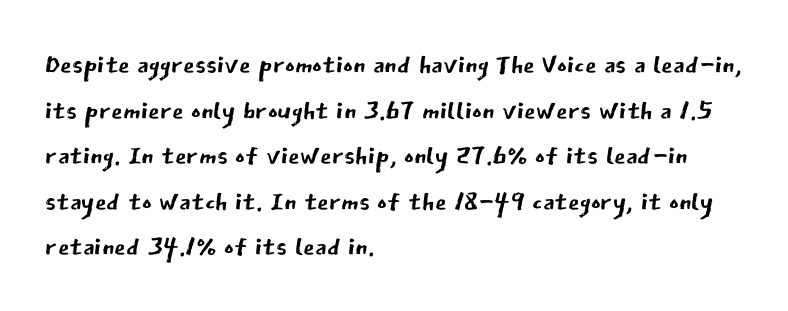
Ordinary non-slanted type is in use. These lines are rendered in a variable-pitch font. Glyph-to-glyph distance matches everyday printed text. The string is rendered with underlining switched off. The font is comparable to plain body text, perhaps lighter. The setting favours the left margin, as ordinary paragraphs usually do.
